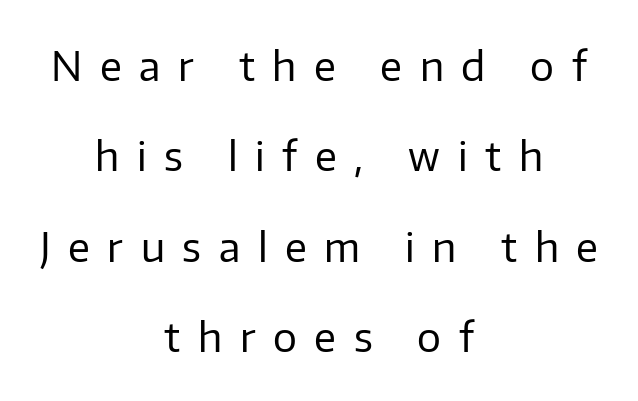
{"serif": "no", "italic": "no", "bold": "no", "weight": "regular", "width": "normal", "stroke_contrast": "low", "x_height": "medium", "monospaced": "no", "underline": "no", "align": "center", "line_spacing": "loose", "line_spacing_ratio": 2.26, "letter_spacing": "wide", "letter_spacing_em": 0.44, "glyph_px": 40}
